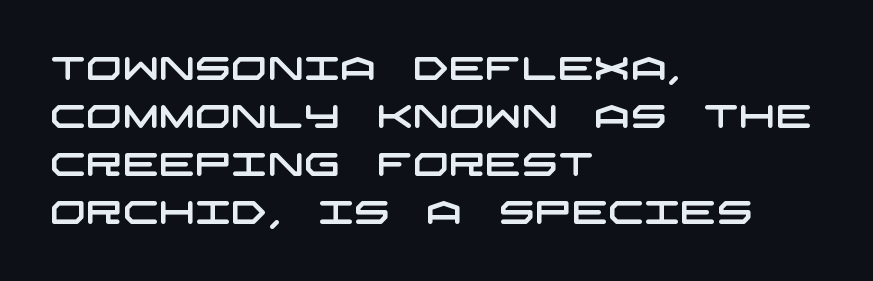
The image shows 32 px wide sans-serif type; set left-aligned, normal line spacing (1.5x), normal letter spacing, not underlined; low stroke contrast and a large x-height.
